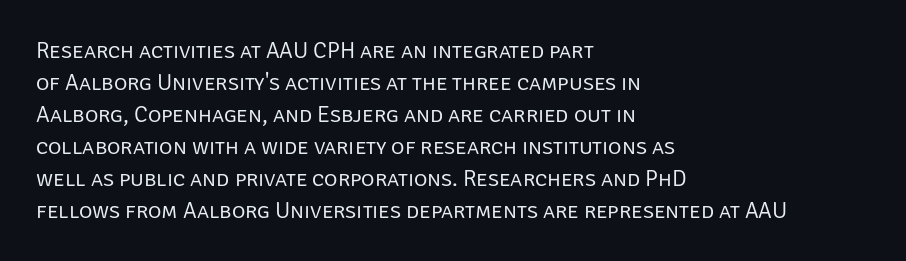
{"italic": "no", "bold": "no", "underline": "no", "align": "left", "line_spacing": "normal", "line_spacing_ratio": 1.39, "letter_spacing": "normal", "letter_spacing_em": 0.0, "glyph_px": 23}
